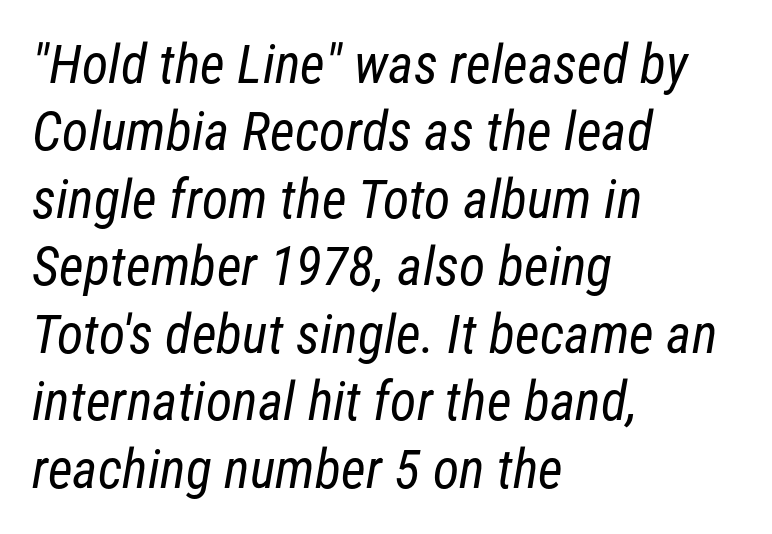
Q: Is the text bold? A: No.
Q: Is the typeface a serif or a sans-serif typeface? A: Sans-serif.
Q: Is the text underlined? A: No.
Q: How is the paragraph aligned? A: Left-aligned.
Q: Is the spacing between letters normal or unusually wide? A: Normal.
Q: Is the spacing between lines tight, normal or loose? A: Normal.
Q: Width (condensed, normal, or wide)? A: Condensed.
Q: Stroke contrast? A: Low.
Q: x-height? A: Medium.
Q: Monospaced? A: No.
